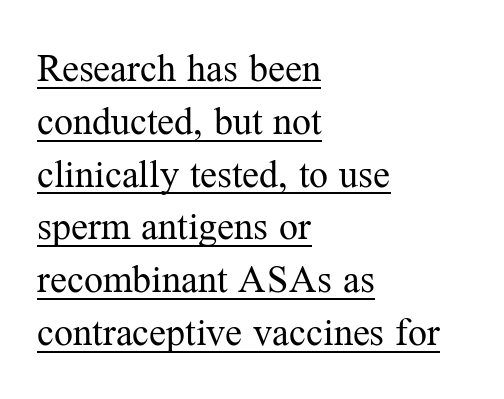
The image shows 38 px regular-weight serif type, upright; set left-aligned, normal line spacing (1.39x), normal letter spacing, underlined; medium stroke contrast and a medium x-height.
